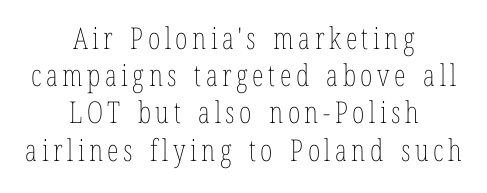
Caption: face not bold, strokes unweighted. Descenders hang freely into open space. Here the designer chose a conventional face with non-uniform glyph widths. Alignment: centered. Characters remain perfectly vertical along every line.
